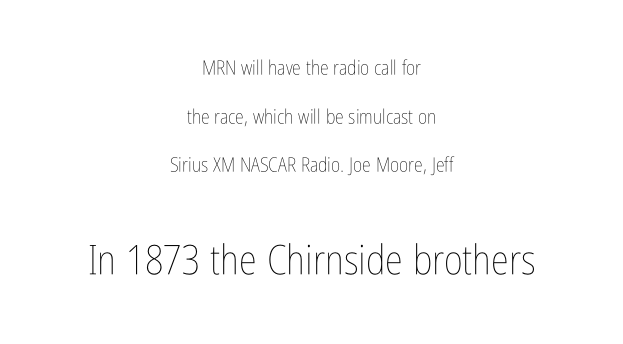
The image shows 41 px thin, condensed type, upright; set centered, loose line spacing (2.43x), normal letter spacing, not underlined; the second (bottom) block is 2.05x larger; low stroke contrast and a medium x-height.
